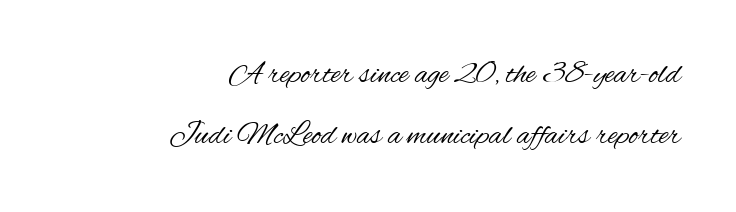
Q: Is the text bold? A: No.
Q: Is the text italic (slanted)? A: Yes.
Q: Is the typeface a serif or a sans-serif typeface? A: Sans-serif.
Q: Is the text underlined? A: No.
Q: How is the paragraph aligned? A: Right-aligned.
Q: Is the spacing between letters normal or unusually wide? A: Normal.
Q: Is the spacing between lines tight, normal or loose? A: Loose.
Q: Width (condensed, normal, or wide)? A: Condensed.
Q: Stroke contrast? A: Medium.
Q: x-height? A: Small.
Q: Monospaced? A: No.
